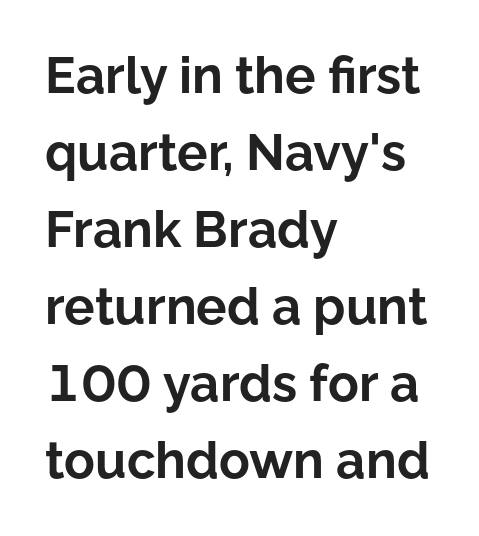
A normal amount of white space separates one row of letters from the next. Short and long lines alike share a common starting point at left. Does the weight exceed regular? Yes, all the way to bold. Is there any slant? The stems are plumb.
